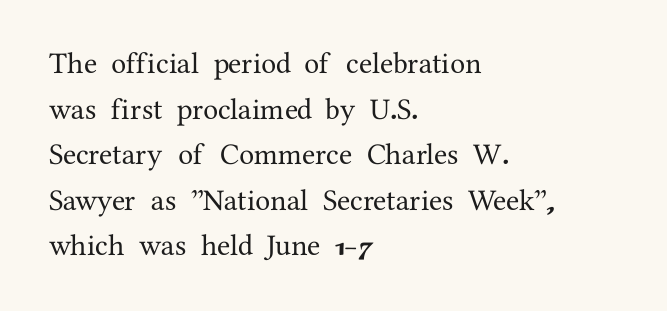
{"serif": "yes", "italic": "no", "width": "normal", "stroke_contrast": "medium", "x_height": "medium", "monospaced": "no", "underline": "no", "align": "left", "line_spacing": "normal", "line_spacing_ratio": 1.52, "letter_spacing": "normal", "letter_spacing_em": 0.0, "glyph_px": 30}
